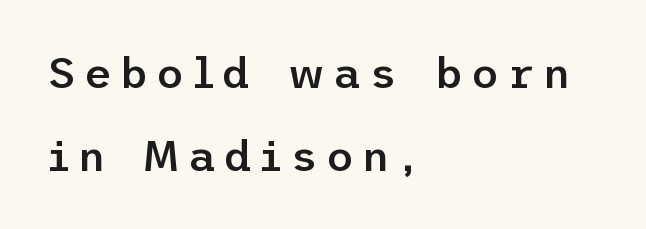
{"serif": "no", "italic": "no", "bold": "semi", "weight": "semibold", "width": "normal", "stroke_contrast": "low", "x_height": "medium", "underline": "no", "align": "left", "line_spacing": "loose", "line_spacing_ratio": 1.93, "glyph_px": 43}
